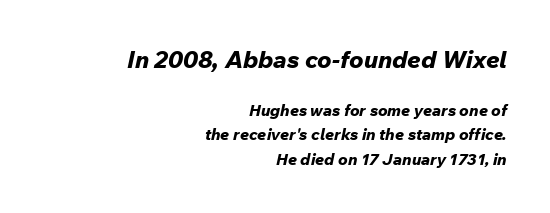
{"italic": "yes", "lean": "right", "slant_degrees": 12, "bold": "yes", "underline": "no", "align": "right", "line_spacing": "normal", "line_spacing_ratio": 1.53, "letter_spacing": "normal", "letter_spacing_em": 0.0, "larger_block": "first", "size_ratio": 1.5, "glyph_px": 24}
